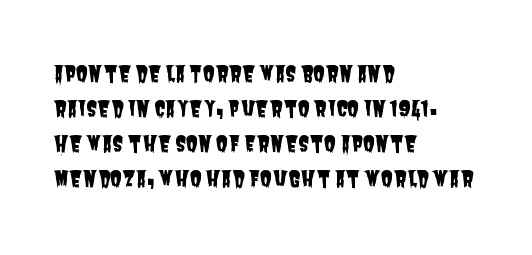
Layout note: lines flush left. Descenders are the only things crossing below the line. The vertical gap from one line to the next is medium. Caption: standard tracking, unaltered.
